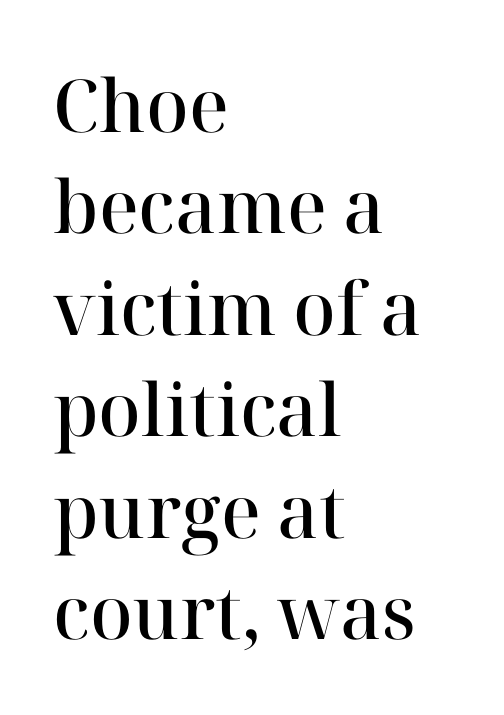
{"serif": "yes", "italic": "no", "bold": "semi", "weight": "semibold", "width": "normal", "stroke_contrast": "high", "x_height": "medium", "monospaced": "no", "underline": "no", "align": "left", "line_spacing": "normal", "line_spacing_ratio": 1.39, "letter_spacing": "normal", "letter_spacing_em": 0.0, "glyph_px": 73}
